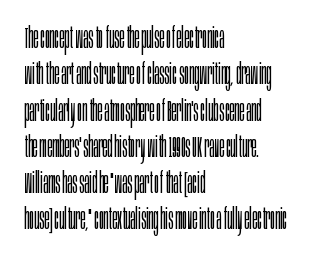
Type style note: lacks serifs. Varying glyph widths throughout — classic text-font behaviour. Layout note: lines flush left. This sample uses plain, unmodified letter spacing. Bare-footed words on every line. When letters stand straight like this, we call the style roman or upright.
